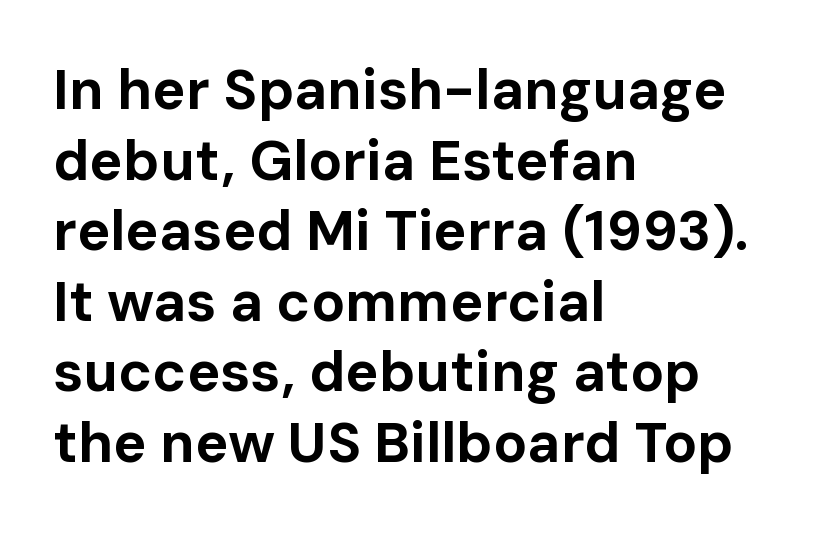
The image shows 56 px bold sans-serif type, upright; set left-aligned, normal line spacing (1.26x), normal letter spacing, not underlined; low stroke contrast and a medium x-height.
